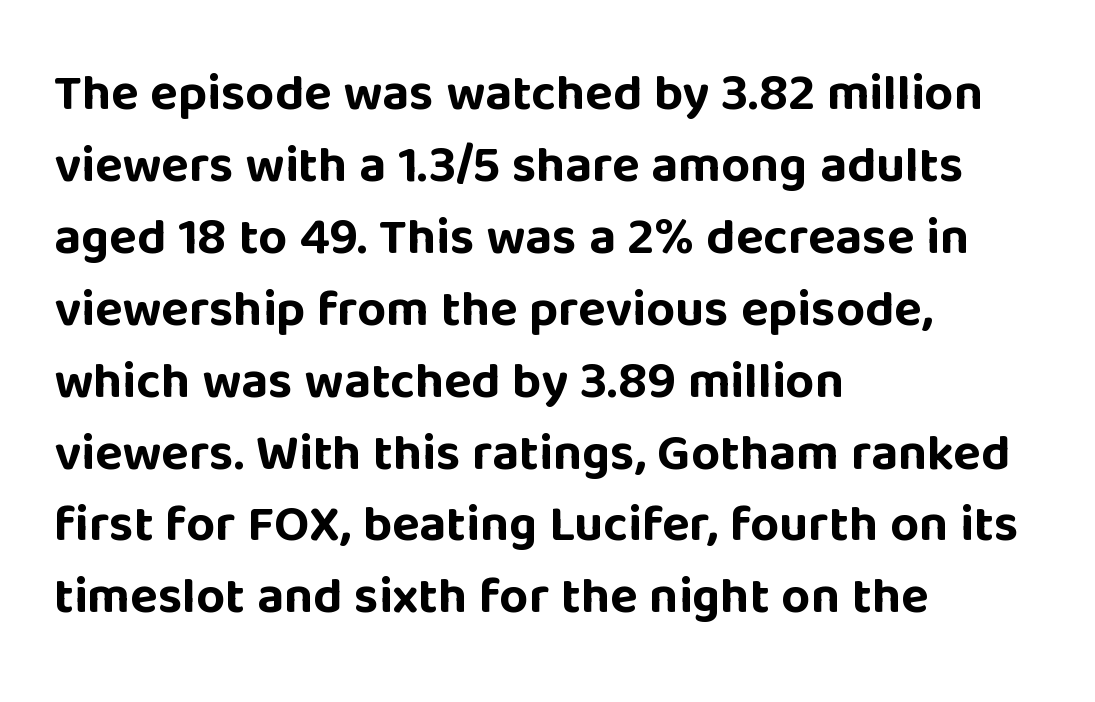
The image shows 51 px bold sans-serif type, upright; set left-aligned, normal line spacing (1.41x), normal letter spacing, not underlined; low stroke contrast and a large x-height.
